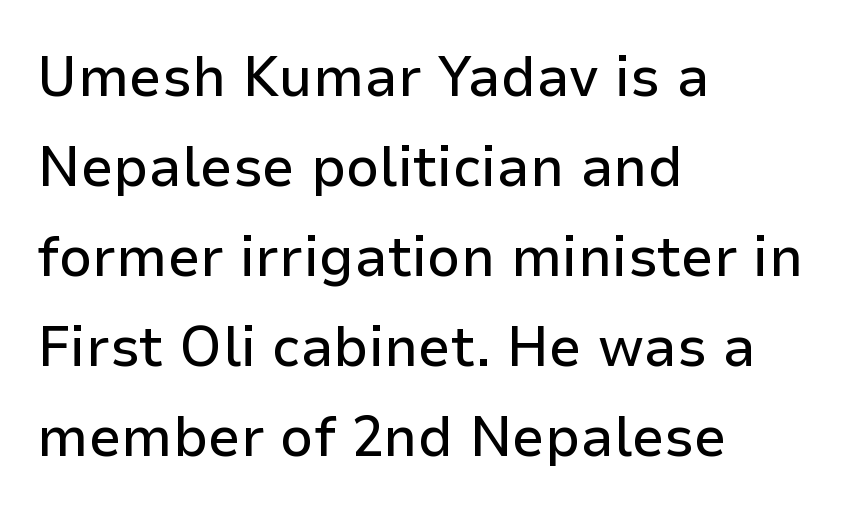
The letters advance in unequal steps, a hallmark of proportional type. The rendering uses a moderate line-height, typical for paragraphs. The designer went with a sans here, leaving each stem footless. Rule under the text: the space is simply empty.
